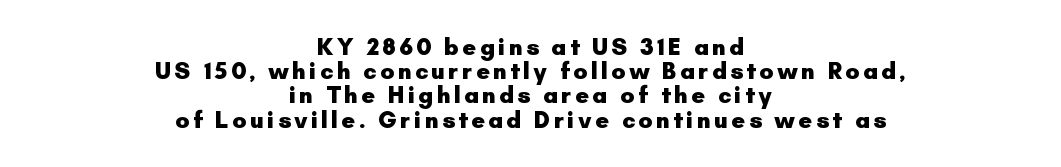
The image shows 24 px bold type, upright; set centered, tight line spacing (1.01x), not underlined.
